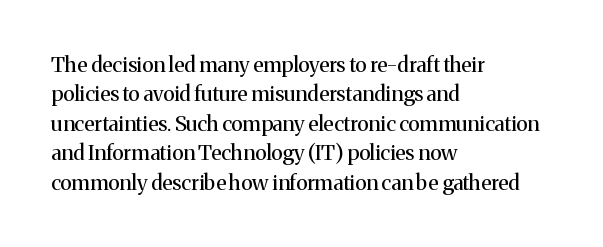
Q: Is the text bold? A: No.
Q: Is the text italic (slanted)? A: No, it is upright.
Q: Is the text underlined? A: No.
Q: How is the paragraph aligned? A: Left-aligned.
Q: Is the spacing between letters normal or unusually wide? A: Normal.
Q: Is the spacing between lines tight, normal or loose? A: Normal.
